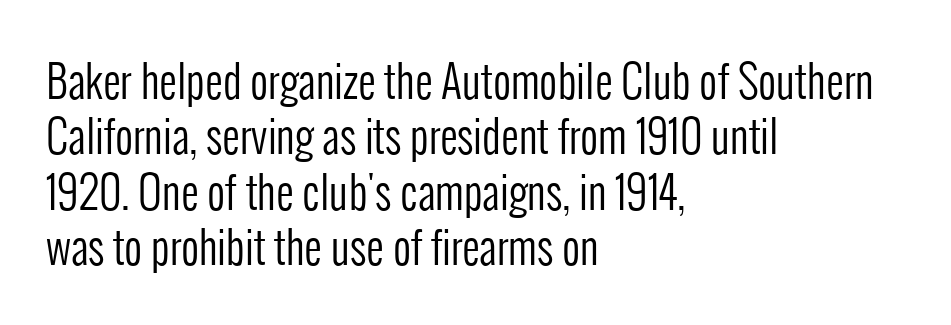
{"serif": "no", "italic": "no", "bold": "no", "weight": "regular", "width": "condensed", "stroke_contrast": "low", "x_height": "medium", "monospaced": "no", "underline": "no", "align": "left", "line_spacing": "normal", "line_spacing_ratio": 1.26, "letter_spacing": "normal", "letter_spacing_em": 0.0, "glyph_px": 44}
